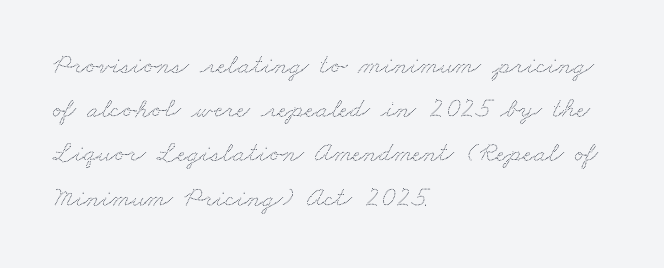
Q: Is the text underlined? A: No.
Q: How is the paragraph aligned? A: Left-aligned.
Q: Is the spacing between letters normal or unusually wide? A: Normal.
Q: Is the spacing between lines tight, normal or loose? A: Normal.
Q: Width (condensed, normal, or wide)? A: Wide.
Q: Stroke contrast? A: Low.
Q: x-height? A: Small.
Q: Monospaced? A: No.
